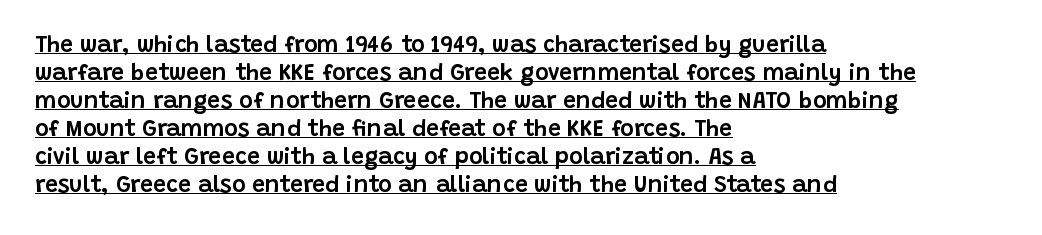
Looks like someone drew a line under every word here. The horizontal fit of the characters is conventional and even. Quick note: not italic, upright. Casual observation: everything's shoved over to the left.
